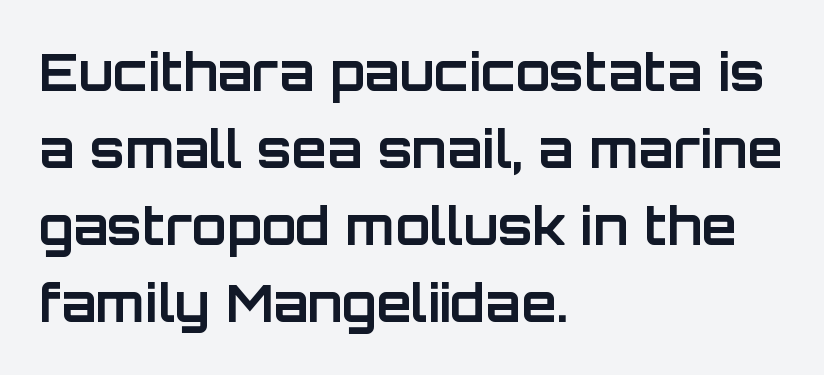
The image shows 51 px bold sans-serif type, upright; set left-aligned, normal line spacing (1.51x), normal letter spacing, not underlined; low stroke contrast and a large x-height.
